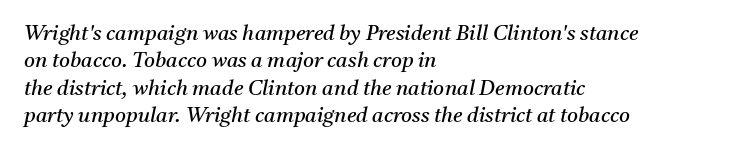
The image shows 21 px text type, italic (leaning right); set left-aligned, normal line spacing (1.3x), normal letter spacing, not underlined.
